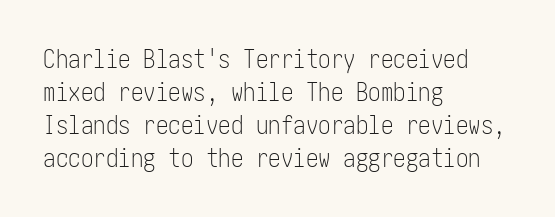
The setting favours the left margin, as ordinary paragraphs usually do. The letters stand upright; this is a roman face. Does the leading feel generous? No, just average. The passage shown has conventional tracking throughout. Each stroke keeps to a modest, everyday thickness or less.
